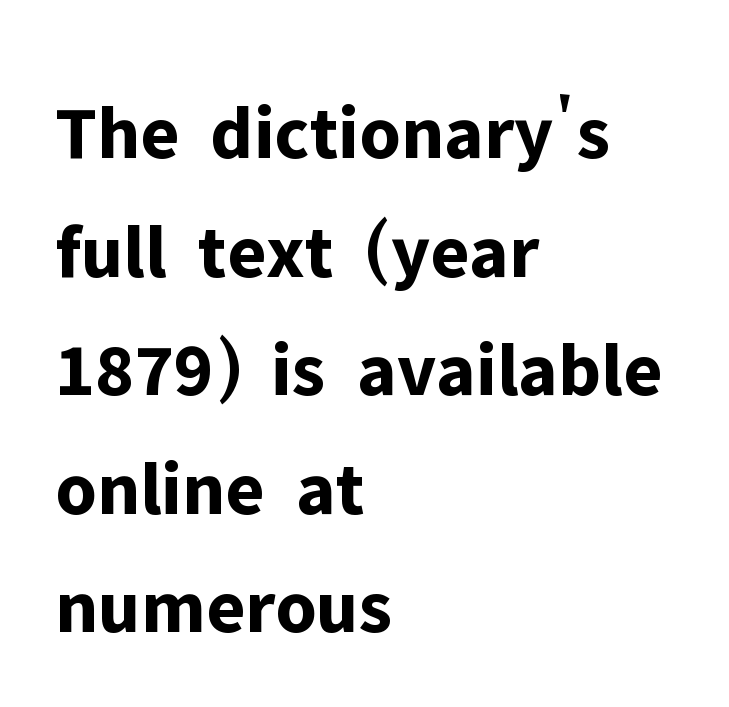
The image shows 78 px bold sans-serif type, upright; set left-aligned, normal line spacing (1.52x), normal letter spacing, not underlined; low stroke contrast and a medium x-height.
